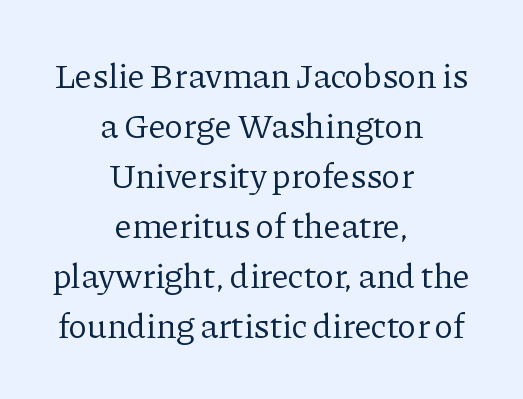
{"serif": "yes", "italic": "no", "bold": "no", "weight": "regular", "width": "normal", "stroke_contrast": "low", "x_height": "medium", "monospaced": "no", "underline": "no", "align": "center", "line_spacing": "normal", "line_spacing_ratio": 1.43, "letter_spacing": "normal", "letter_spacing_em": 0.0, "glyph_px": 35}
